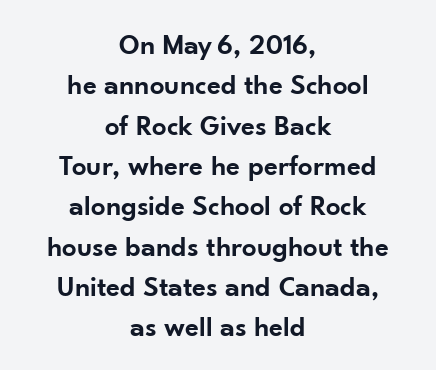
Q: Is the text bold? A: Semi-bold.
Q: Is the text italic (slanted)? A: No, it is upright.
Q: Is the typeface a serif or a sans-serif typeface? A: Sans-serif.
Q: Is the text underlined? A: No.
Q: How is the paragraph aligned? A: Centered.
Q: Is the spacing between letters normal or unusually wide? A: Normal.
Q: Is the spacing between lines tight, normal or loose? A: Normal.
Q: Width (condensed, normal, or wide)? A: Normal.
Q: Stroke contrast? A: Low.
Q: x-height? A: Small.
Q: Monospaced? A: No.
